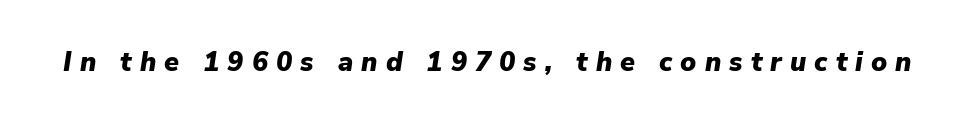
Q: Is the text bold? A: Yes.
Q: Is the text italic (slanted)? A: Yes, it leans right by about 9 degrees.
Q: Is the text underlined? A: No.
Q: Is the spacing between letters normal or unusually wide? A: Unusually wide.
